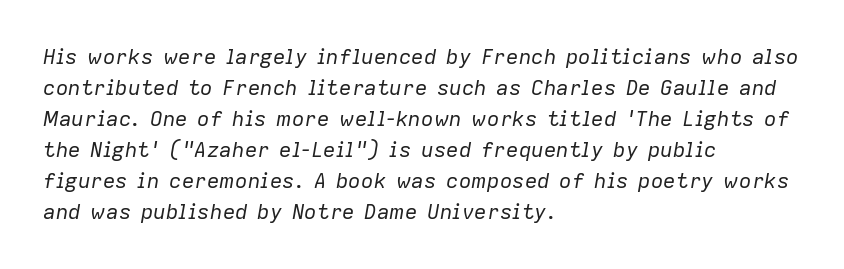
Q: Is the text bold? A: No.
Q: Is the text italic (slanted)? A: Yes, it leans right by about 9 degrees.
Q: Is the text underlined? A: No.
Q: How is the paragraph aligned? A: Left-aligned.
Q: Is the spacing between letters normal or unusually wide? A: Normal.
Q: Is the spacing between lines tight, normal or loose? A: Normal.
